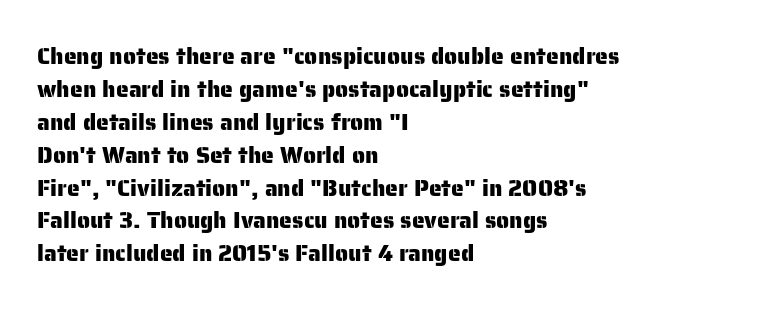
Q: Is the text italic (slanted)? A: No, it is upright.
Q: Is the text underlined? A: No.
Q: How is the paragraph aligned? A: Left-aligned.
Q: Is the spacing between letters normal or unusually wide? A: Normal.
Q: Is the spacing between lines tight, normal or loose? A: Normal.
